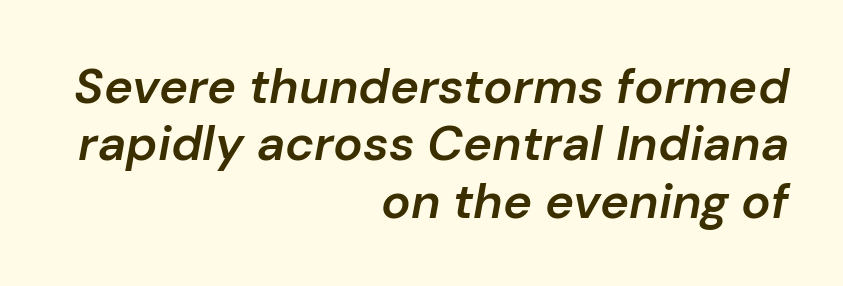
Q: Is the text bold? A: Semi-bold.
Q: Is the text italic (slanted)? A: Yes, it leans right by about 10 degrees.
Q: Is the text underlined? A: No.
Q: How is the paragraph aligned? A: Right-aligned.
Q: Is the spacing between letters normal or unusually wide? A: Normal.
Q: Width (condensed, normal, or wide)? A: Normal.
Q: Stroke contrast? A: Low.
Q: x-height? A: Medium.
Q: Monospaced? A: No.
